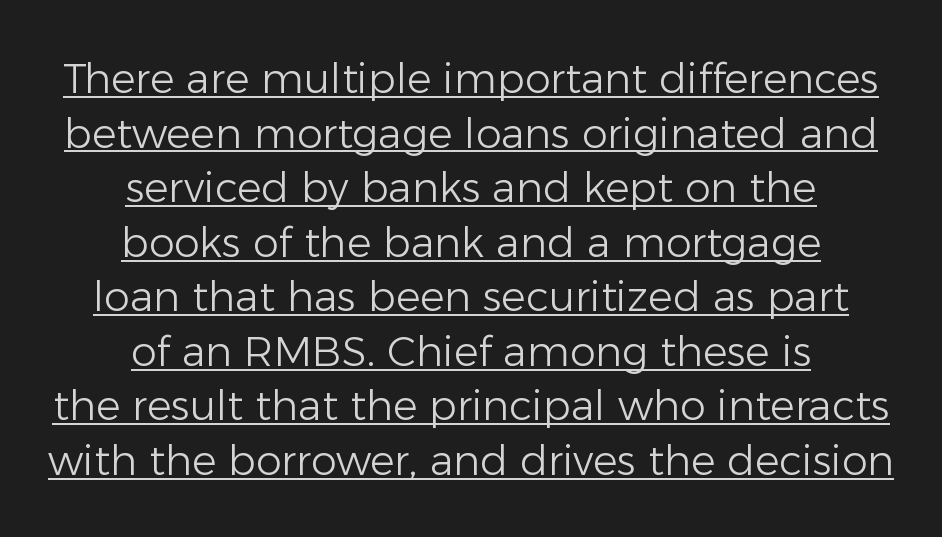
Q: Is the text bold? A: No.
Q: Is the text italic (slanted)? A: No, it is upright.
Q: Is the typeface a serif or a sans-serif typeface? A: Sans-serif.
Q: Is the text underlined? A: Yes.
Q: How is the paragraph aligned? A: Centered.
Q: Is the spacing between letters normal or unusually wide? A: Normal.
Q: Is the spacing between lines tight, normal or loose? A: Normal.
Q: Width (condensed, normal, or wide)? A: Normal.
Q: Stroke contrast? A: Low.
Q: x-height? A: Medium.
Q: Monospaced? A: No.
